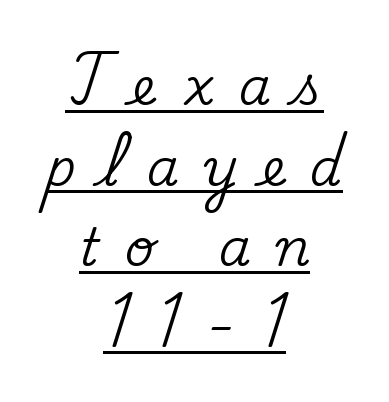
The image shows 51 px text type; set centered, normal line spacing (1.58x), unusually wide letter spacing (+0.49 em), underlined; medium stroke contrast and a small x-height.
